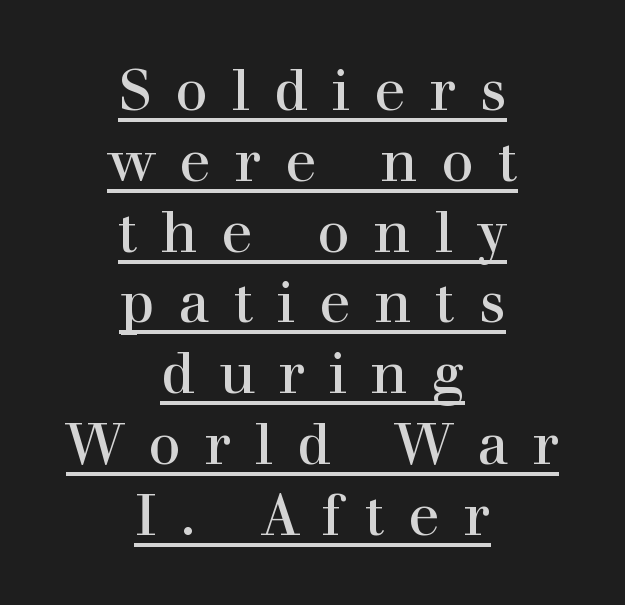
Q: Is the text bold? A: No.
Q: Is the text italic (slanted)? A: No, it is upright.
Q: Is the typeface a serif or a sans-serif typeface? A: Serif.
Q: Is the text underlined? A: Yes.
Q: How is the paragraph aligned? A: Centered.
Q: Is the spacing between letters normal or unusually wide? A: Unusually wide.
Q: Width (condensed, normal, or wide)? A: Normal.
Q: Stroke contrast? A: High.
Q: x-height? A: Medium.
Q: Monospaced? A: No.
